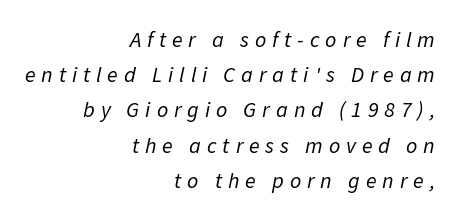
{"italic": "yes", "lean": "right", "slant_degrees": 11, "bold": "no", "underline": "no", "align": "right", "line_spacing": "normal", "line_spacing_ratio": 1.6, "letter_spacing": "wide", "letter_spacing_em": 0.27, "glyph_px": 22}
